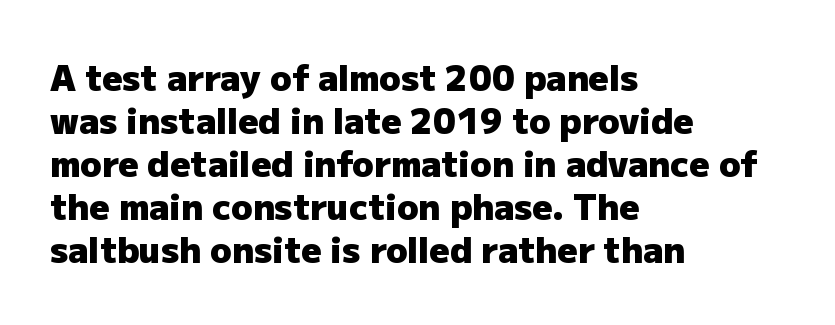
{"serif": "no", "italic": "no", "bold": "yes", "weight": "heavy", "width": "normal", "stroke_contrast": "low", "x_height": "medium", "monospaced": "no", "underline": "no", "align": "left", "line_spacing_ratio": 1.23, "letter_spacing": "normal", "letter_spacing_em": 0.0, "glyph_px": 35}
